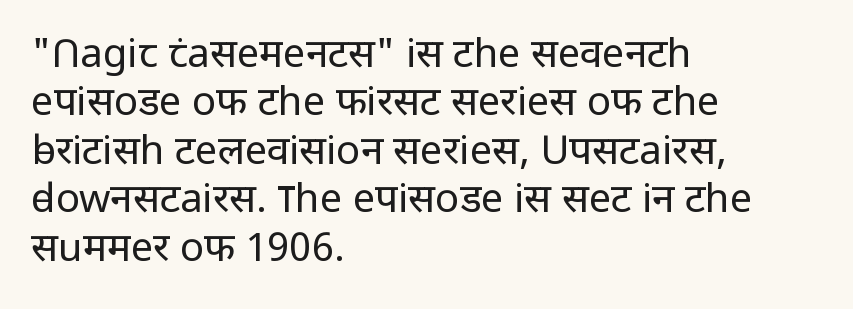
{"serif": "no", "italic": "no", "bold": "no", "weight": "regular", "width": "normal", "stroke_contrast": "low", "x_height": "medium", "monospaced": "no", "underline": "no", "align": "left", "line_spacing_ratio": 1.21, "letter_spacing": "normal", "letter_spacing_em": 0.0, "glyph_px": 40}
